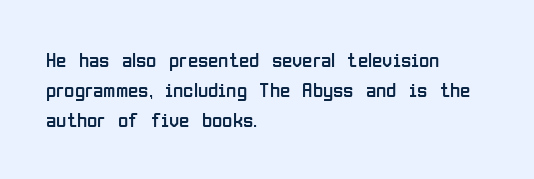
Regarding leading, the lines here are spaced in the standard way. Underline: absent. A classic flush-left, rag-right setting is used for this passage. Every character sits straight up, as roman type does.
